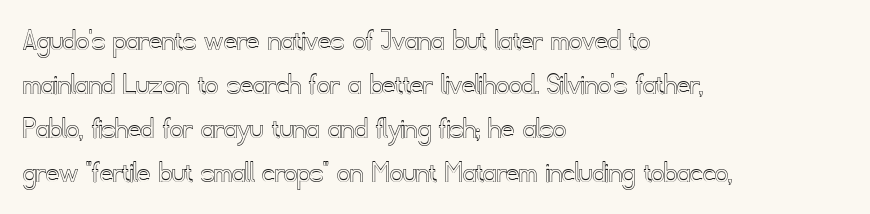
Q: Is the text italic (slanted)? A: No, it is upright.
Q: Is the text underlined? A: No.
Q: How is the paragraph aligned? A: Left-aligned.
Q: Is the spacing between letters normal or unusually wide? A: Normal.
Q: Is the spacing between lines tight, normal or loose? A: Normal.
Q: Width (condensed, normal, or wide)? A: Normal.
Q: x-height? A: Small.
Q: Monospaced? A: No.
